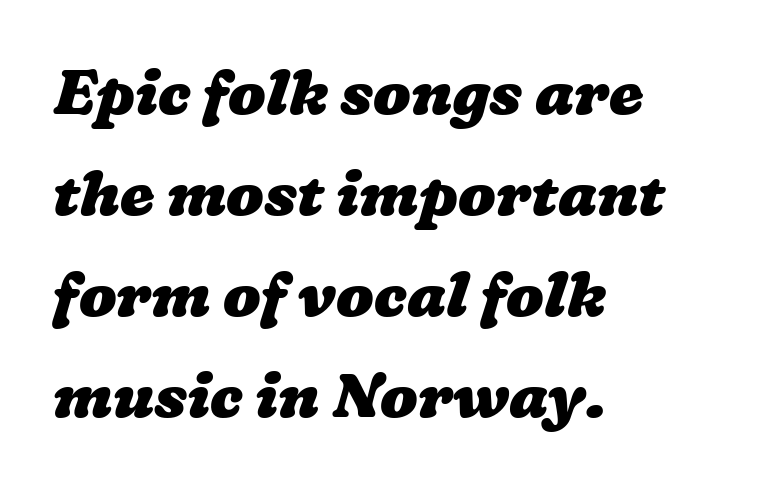
Characters follow at the spacing the type designer built in. Bare-footed words on every line. Compared with a centered layout, this one pins lines to the left instead. The passage shown is typed in a proportional face where columns would drift. The line-height multiplier appears to be the usual default.
